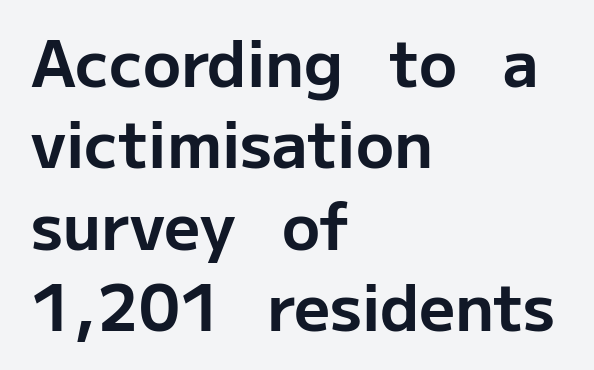
{"serif": "no", "italic": "no", "bold": "yes", "weight": "bold", "width": "normal", "stroke_contrast": "low", "x_height": "medium", "monospaced": "no", "underline": "no", "align": "left", "line_spacing": "normal", "line_spacing_ratio": 1.29, "letter_spacing": "normal", "letter_spacing_em": 0.0, "glyph_px": 63}
